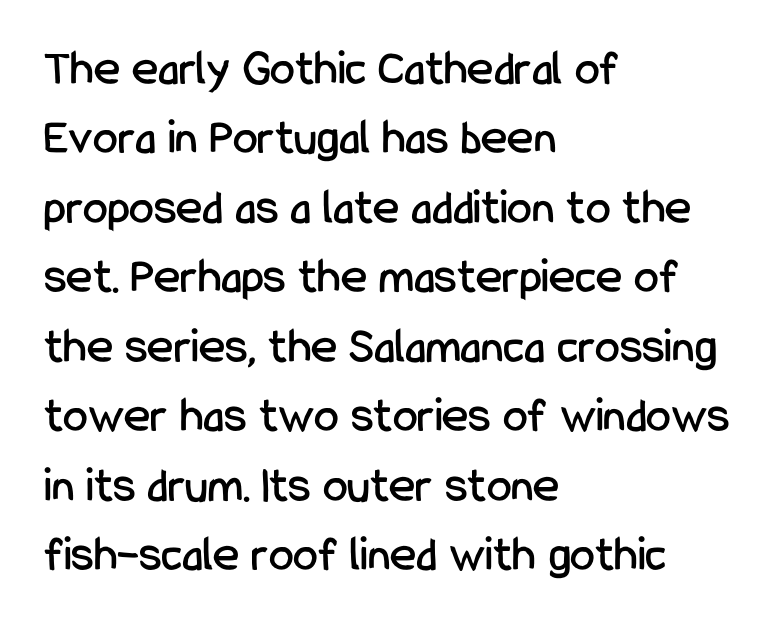
Q: Is the text italic (slanted)? A: No, it is upright.
Q: Is the typeface a serif or a sans-serif typeface? A: Sans-serif.
Q: Is the text underlined? A: No.
Q: How is the paragraph aligned? A: Left-aligned.
Q: Is the spacing between letters normal or unusually wide? A: Normal.
Q: Is the spacing between lines tight, normal or loose? A: Normal.
Q: Width (condensed, normal, or wide)? A: Condensed.
Q: Stroke contrast? A: Low.
Q: x-height? A: Medium.
Q: Monospaced? A: No.
